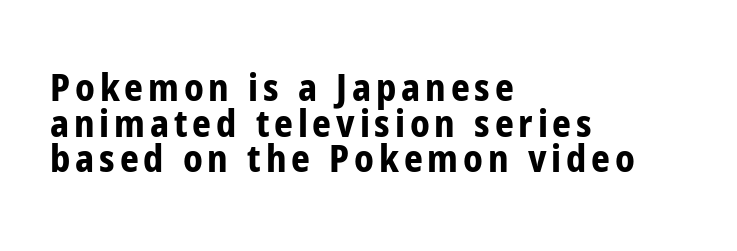
Line beginnings align vertically; line endings do not. Vertical strokes here are truly vertical. Notice how thick the strokes are: this is what a full bold looks like. Note the varied advance widths — an 'i' is clearly narrower than an 'm'.
